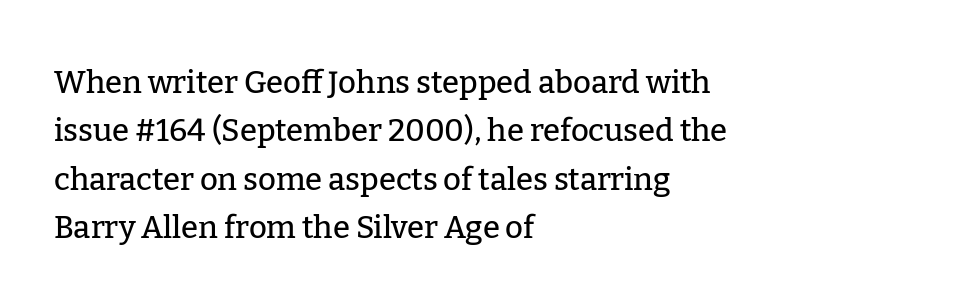
Q: Is the text italic (slanted)? A: No, it is upright.
Q: Is the typeface a serif or a sans-serif typeface? A: Serif.
Q: Is the text underlined? A: No.
Q: How is the paragraph aligned? A: Left-aligned.
Q: Is the spacing between letters normal or unusually wide? A: Normal.
Q: Is the spacing between lines tight, normal or loose? A: Normal.
Q: Width (condensed, normal, or wide)? A: Normal.
Q: Stroke contrast? A: Low.
Q: x-height? A: Medium.
Q: Monospaced? A: No.
